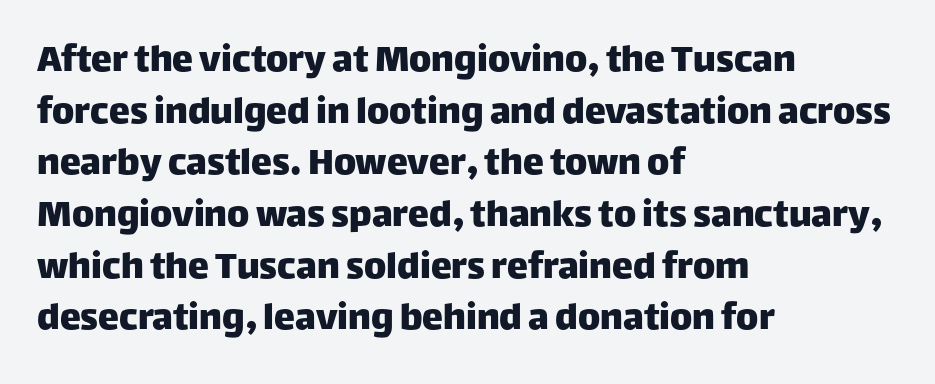
Type without underlining. Each letter keeps its own natural width here, so spacing adapts to shape. The specimen reads as upright at a glance. The face used here is rendered with its standard letterfit.
